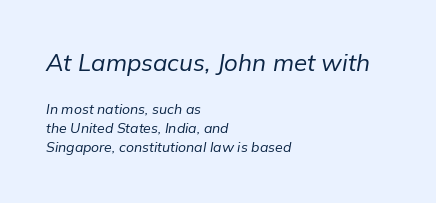
The image shows 24 px text type, italic (leaning right); set left-aligned, normal line spacing (1.39x), normal letter spacing, not underlined; the first (top) block is 1.71x larger.
